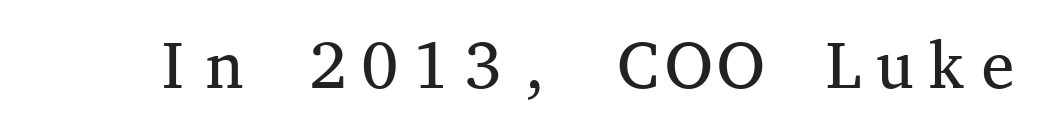
{"serif": "yes", "italic": "no", "bold": "no", "weight": "regular", "width": "wide", "stroke_contrast": "medium", "x_height": "medium", "monospaced": "yes", "underline": "no", "letter_spacing": "normal", "letter_spacing_em": 0.0, "glyph_px": 66}
